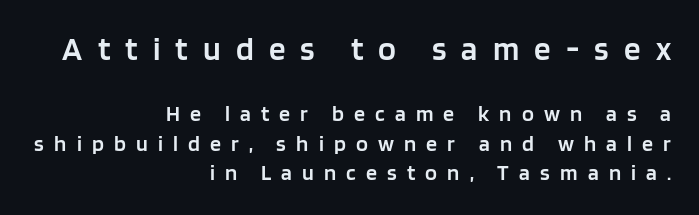
One glance says typical: line gaps are just what's usual. In terms of weight, the rendering is demibold, just under bold. No word sits above an underline. You get the large type first, then a drop to smaller type. This sample is right-justified, so line beginnings fall wherever the words allow. How are the letters spaced? Widely, with obvious added tracking.
